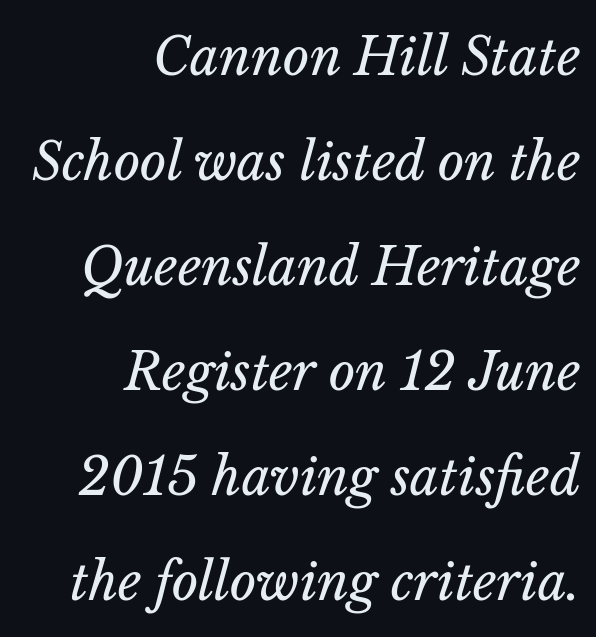
Weight: in the light-to-regular range. No word sits above an underline. This rendering uses right alignment, leaving the left contour irregular. Spacing between characters is what you'd get straight out of the box.
